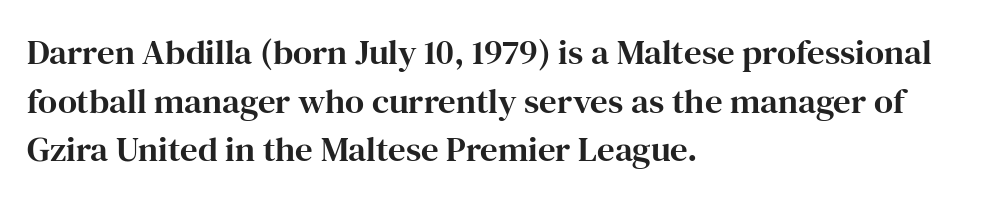
Q: Is the text italic (slanted)? A: No, it is upright.
Q: Is the typeface a serif or a sans-serif typeface? A: Serif.
Q: Is the text underlined? A: No.
Q: How is the paragraph aligned? A: Left-aligned.
Q: Is the spacing between letters normal or unusually wide? A: Normal.
Q: Is the spacing between lines tight, normal or loose? A: Normal.
Q: Width (condensed, normal, or wide)? A: Normal.
Q: Stroke contrast? A: High.
Q: x-height? A: Medium.
Q: Monospaced? A: No.
